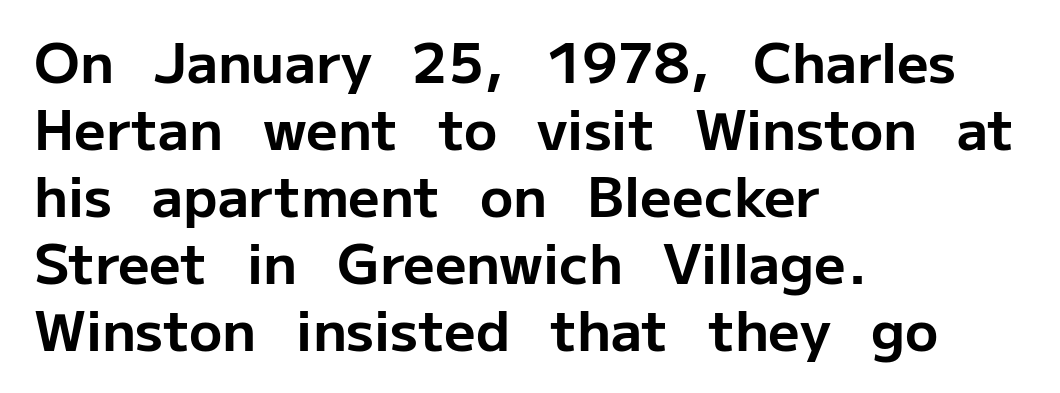
The letters stand upright; this is a roman face. Stroke thickness is high; the sample reads as a true bold. Beneath every word, the page is bare. The type is set solid horizontally, with unmodified tracking. Do the characters align in a grid? No, the font is proportional. Does the type have serifs? No, each stem ends abruptly.
